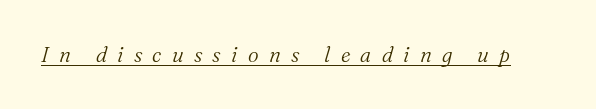
The image shows 21 px text type, italic (leaning right); set unusually wide letter spacing (+0.49 em), underlined.
